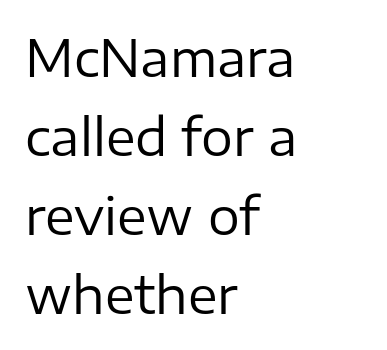
{"serif": "no", "italic": "no", "bold": "no", "weight": "regular", "width": "normal", "stroke_contrast": "low", "x_height": "medium", "monospaced": "no", "underline": "no", "align": "left", "line_spacing": "normal", "line_spacing_ratio": 1.58, "letter_spacing": "normal", "letter_spacing_em": 0.0, "glyph_px": 50}
